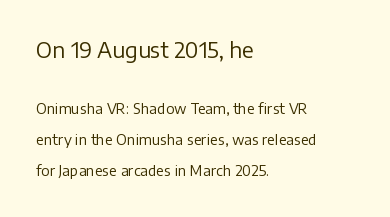
The image shows 21 px text type, upright; set left-aligned, loose line spacing (2.21x), normal letter spacing, not underlined; the first (top) block is 1.5x larger.
